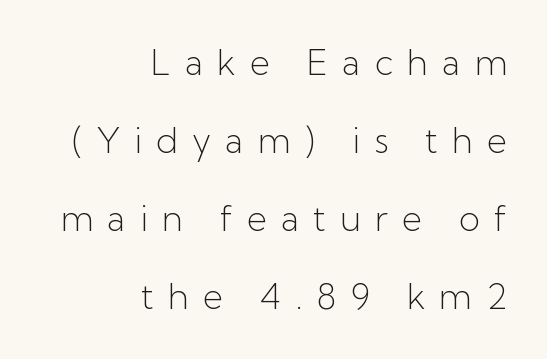
{"serif": "no", "italic": "no", "bold": "no", "weight": "light", "width": "normal", "stroke_contrast": "low", "x_height": "medium", "monospaced": "no", "underline": "no", "align": "right", "line_spacing": "loose", "line_spacing_ratio": 2.23, "letter_spacing": "wide", "letter_spacing_em": 0.4, "glyph_px": 35}
